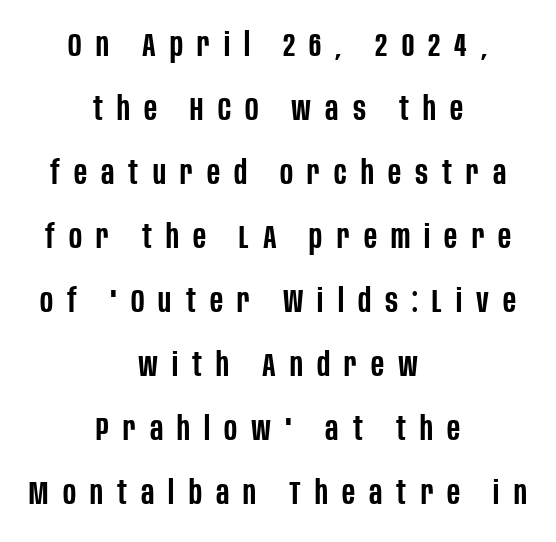
Q: Is the text bold? A: Semi-bold.
Q: Is the text italic (slanted)? A: No, it is upright.
Q: Is the typeface a serif or a sans-serif typeface? A: Sans-serif.
Q: Is the text underlined? A: No.
Q: How is the paragraph aligned? A: Centered.
Q: Is the spacing between letters normal or unusually wide? A: Unusually wide.
Q: Is the spacing between lines tight, normal or loose? A: Loose.
Q: Width (condensed, normal, or wide)? A: Condensed.
Q: Stroke contrast? A: Low.
Q: x-height? A: Large.
Q: Monospaced? A: No.
